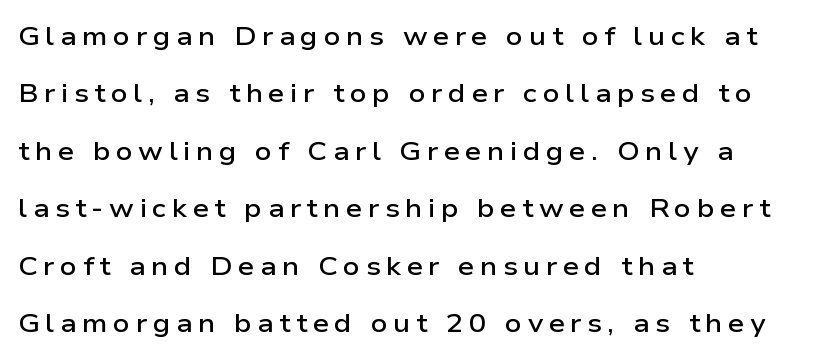
Q: Is the text bold? A: Semi-bold.
Q: Is the text italic (slanted)? A: No, it is upright.
Q: Is the text underlined? A: No.
Q: How is the paragraph aligned? A: Left-aligned.
Q: Is the spacing between letters normal or unusually wide? A: Unusually wide.
Q: Is the spacing between lines tight, normal or loose? A: Loose.
